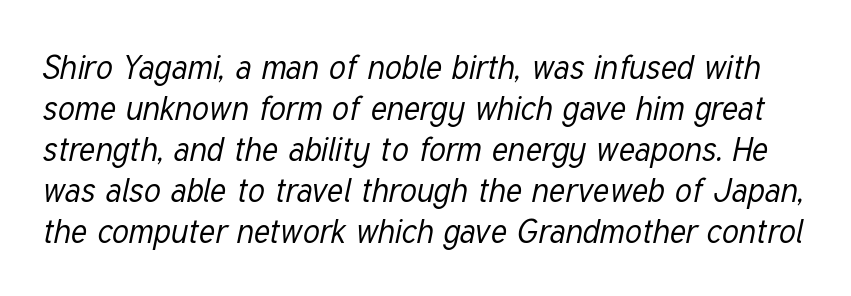
Counters stay open thanks to moderate or lighter strokes. Nobody touched the tracking dial on this one. Decoration check: the copy has no underline. The text carries the slant typical of an italic or oblique font. Proportional: the letters do not fall into vertical columns.
